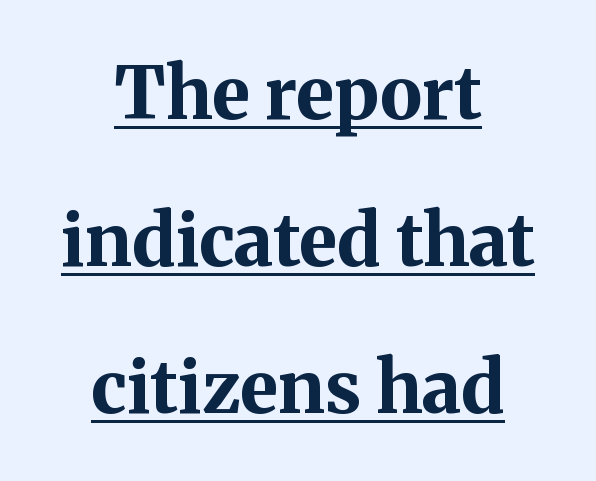
The image shows 72 px bold serif type, upright; set centered, loose line spacing (2.04x), normal letter spacing, underlined; medium stroke contrast and a medium x-height.
